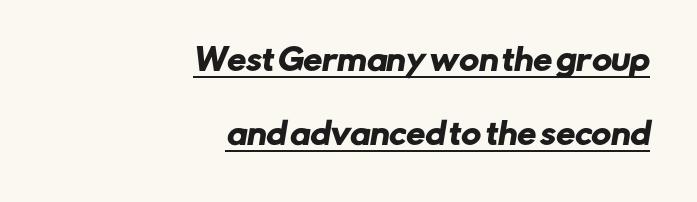
The image shows 30 px sans-serif type; set right-aligned, loose line spacing (2.47x), normal letter spacing, underlined; low stroke contrast and a medium x-height.
